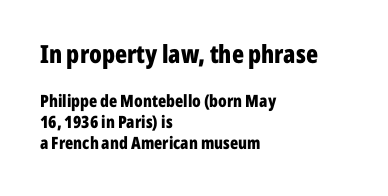
The image shows 25 px bold type, upright; set left-aligned, line spacing 1.23x, normal letter spacing, not underlined; the first (top) block is 1.47x larger.
